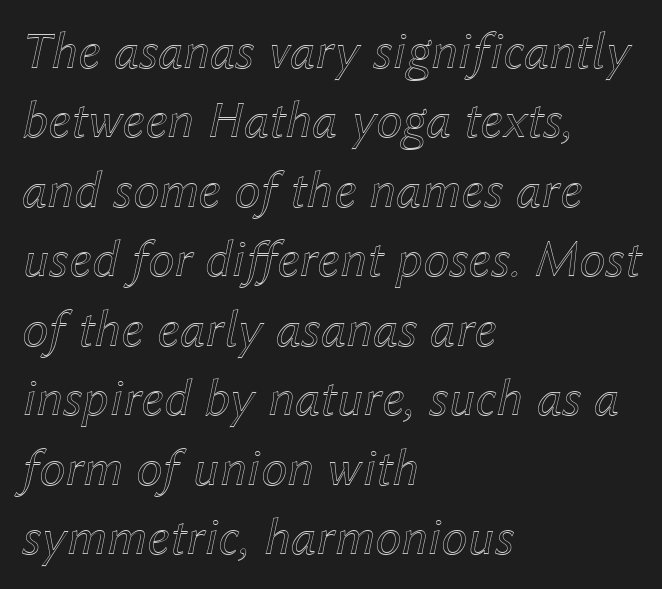
{"italic": "yes", "lean": "right", "slant_degrees": 12, "width": "normal", "x_height": "medium", "monospaced": "no", "underline": "no", "align": "left", "line_spacing": "normal", "line_spacing_ratio": 1.31, "letter_spacing": "normal", "letter_spacing_em": 0.0, "glyph_px": 53}
